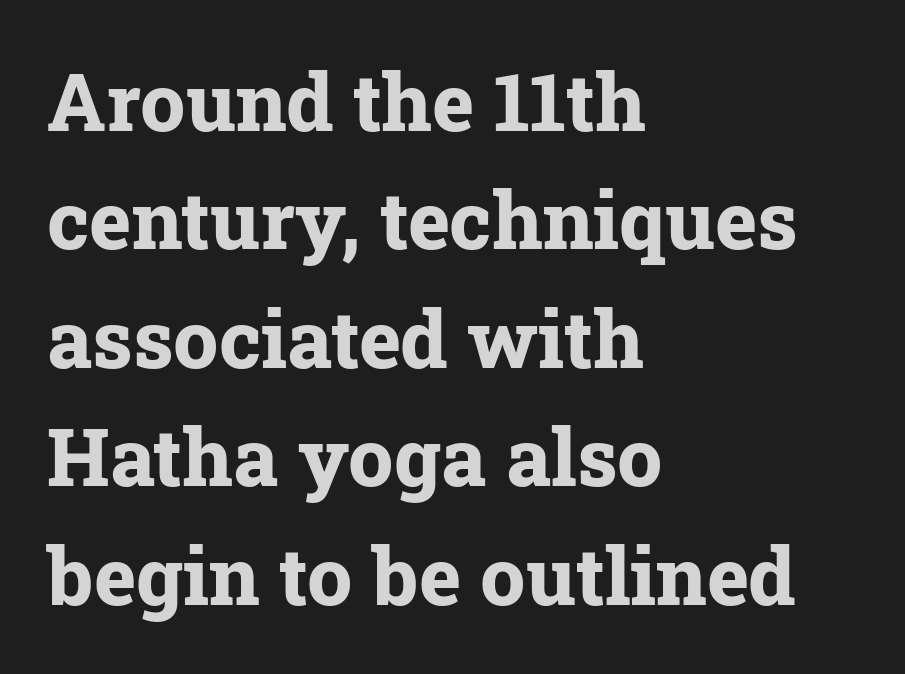
Classification — serif. In terms of letterspacing, this is plain default setting. Regular leading. Typeset ragged right — the left edge is the straight one. Clear beneath every line of the passage. Strokes here are thick enough to call this a true bold.
